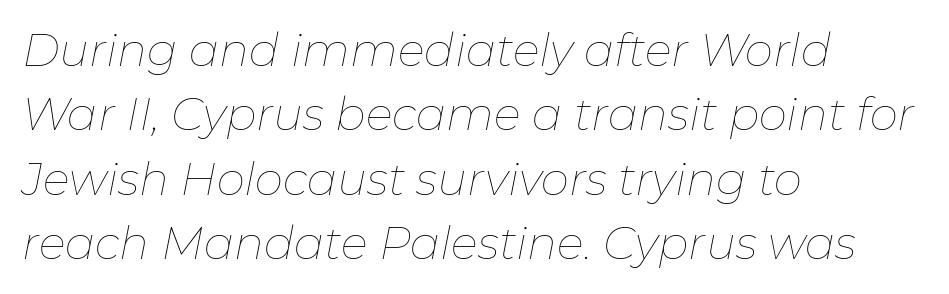
Q: Is the text bold? A: No.
Q: Is the text italic (slanted)? A: Yes, it leans right by about 11 degrees.
Q: Is the text underlined? A: No.
Q: How is the paragraph aligned? A: Left-aligned.
Q: Is the spacing between letters normal or unusually wide? A: Normal.
Q: Is the spacing between lines tight, normal or loose? A: Normal.
Q: Width (condensed, normal, or wide)? A: Normal.
Q: Stroke contrast? A: Low.
Q: x-height? A: Medium.
Q: Monospaced? A: No.
